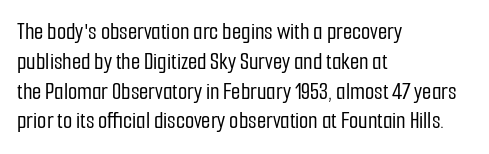
This sample uses an upright cut, with every glyph sitting square on the baseline. The space beneath each line is pristine and unruled. Short note: letters normally spaced. A classic flush-left, rag-right setting is used for this passage.
